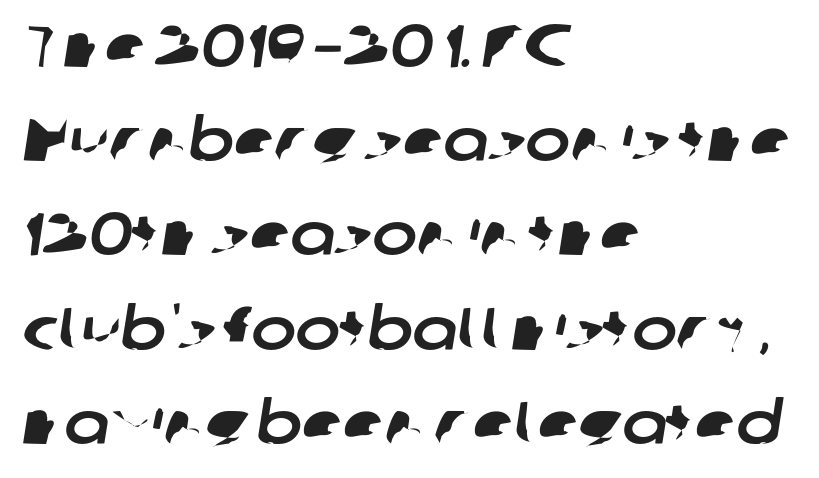
The image shows 60 px sans-serif type; set left-aligned, normal line spacing (1.57x), normal letter spacing, not underlined; low stroke contrast and a medium x-height.
